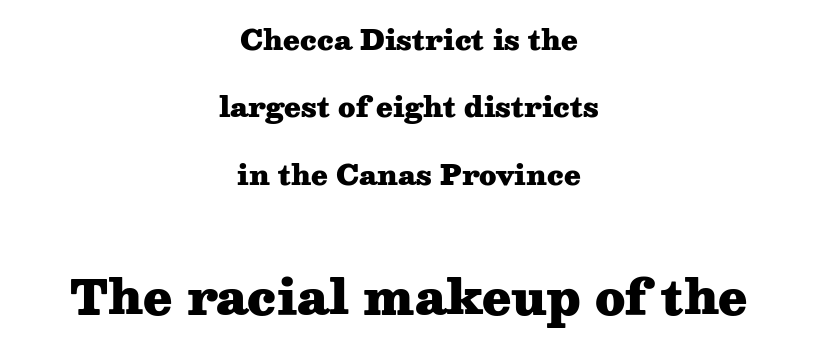
Q: Is the text bold? A: Yes.
Q: Is the text italic (slanted)? A: No, it is upright.
Q: Is the typeface a serif or a sans-serif typeface? A: Serif.
Q: Is the text underlined? A: No.
Q: How is the paragraph aligned? A: Centered.
Q: Is the spacing between letters normal or unusually wide? A: Normal.
Q: Is the spacing between lines tight, normal or loose? A: Loose.
Q: Which block of text is set in a larger size, the first (top) or the second (bottom)? A: The second (bottom) one.
Q: Width (condensed, normal, or wide)? A: Wide.
Q: Stroke contrast? A: Medium.
Q: x-height? A: Medium.
Q: Monospaced? A: No.
